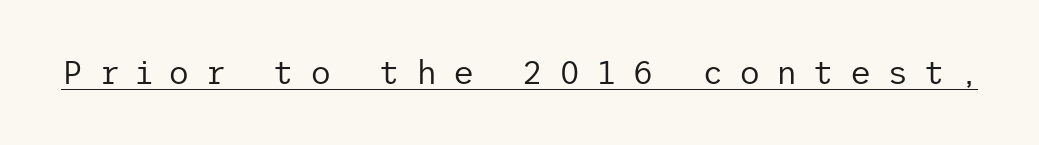
{"serif": "no", "italic": "no", "bold": "no", "weight": "regular", "width": "normal", "stroke_contrast": "low", "x_height": "medium", "underline": "yes", "letter_spacing": "wide", "letter_spacing_em": 0.47, "glyph_px": 33}
